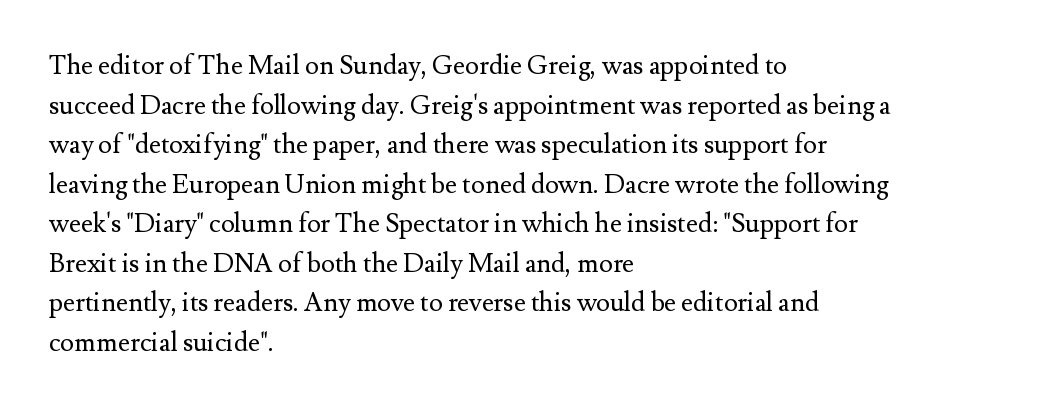
Q: Is the text bold? A: No.
Q: Is the text italic (slanted)? A: No, it is upright.
Q: Is the text underlined? A: No.
Q: How is the paragraph aligned? A: Left-aligned.
Q: Is the spacing between letters normal or unusually wide? A: Normal.
Q: Is the spacing between lines tight, normal or loose? A: Normal.
